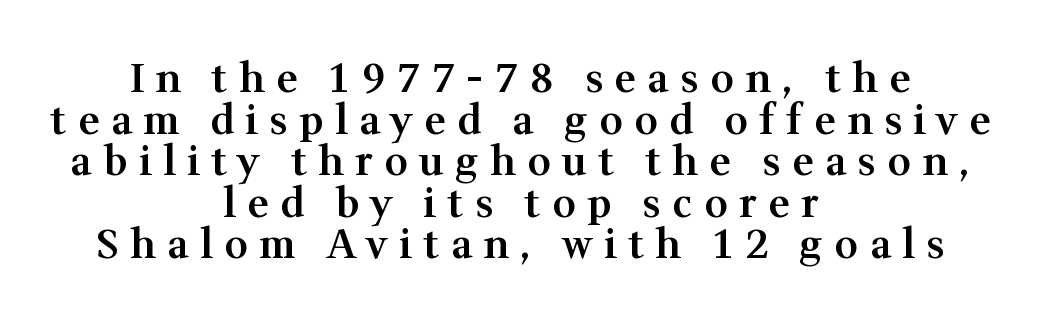
Honestly, there is no underline to notice here at all. Students, observe: this is what under-led, compact text looks like. A roman cut, with each character standing at attention. Serifs: yes, visible at the terminals of the letterforms. There is plenty of visible air inserted between adjacent glyphs.
